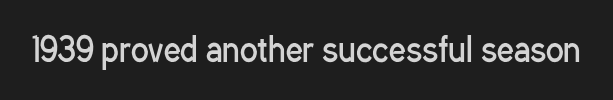
Q: Is the text bold? A: No.
Q: Is the text italic (slanted)? A: No, it is upright.
Q: Is the typeface a serif or a sans-serif typeface? A: Sans-serif.
Q: Is the text underlined? A: No.
Q: Is the spacing between letters normal or unusually wide? A: Normal.
Q: Width (condensed, normal, or wide)? A: Condensed.
Q: Stroke contrast? A: Low.
Q: x-height? A: Medium.
Q: Monospaced? A: No.
